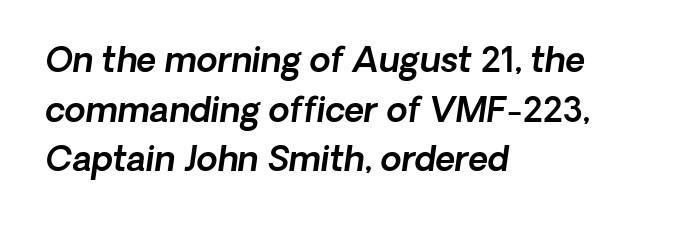
Q: Is the typeface a serif or a sans-serif typeface? A: Sans-serif.
Q: Is the text underlined? A: No.
Q: How is the paragraph aligned? A: Left-aligned.
Q: Is the spacing between letters normal or unusually wide? A: Normal.
Q: Is the spacing between lines tight, normal or loose? A: Normal.
Q: Width (condensed, normal, or wide)? A: Normal.
Q: x-height? A: Medium.
Q: Monospaced? A: No.
